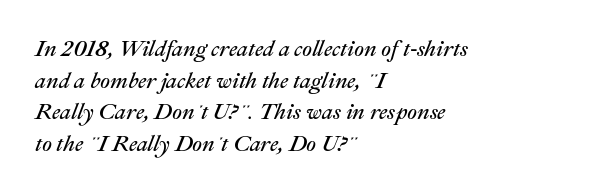
The image shows 22 px text type, italic (leaning right); set left-aligned, normal line spacing (1.44x), normal letter spacing, not underlined.
